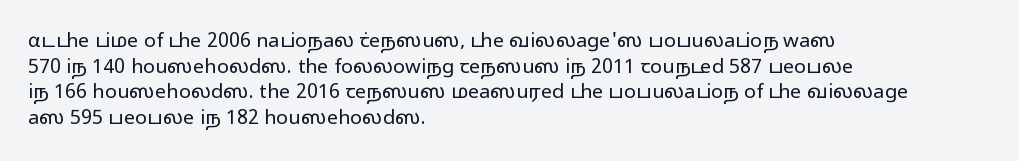
The weight would be labelled regular, book, light, or lighter still. Tall strokes in this sample are plumb rather than angled. These lines stack with their left ends in a neat column. Unmarked baselines from the first word to the last. Regular leading. A typesetter would call this zero additional tracking.
